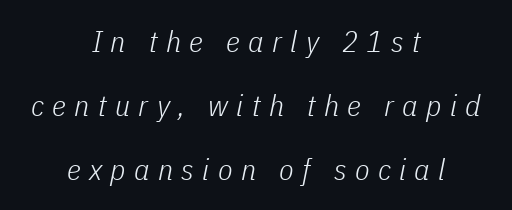
{"italic": "yes", "lean": "right", "slant_degrees": 11, "bold": "no", "weight": "light", "width": "condensed", "stroke_contrast": "low", "x_height": "medium", "monospaced": "no", "underline": "no", "align": "center", "line_spacing": "loose", "line_spacing_ratio": 2.13, "letter_spacing": "wide", "letter_spacing_em": 0.28, "glyph_px": 30}
